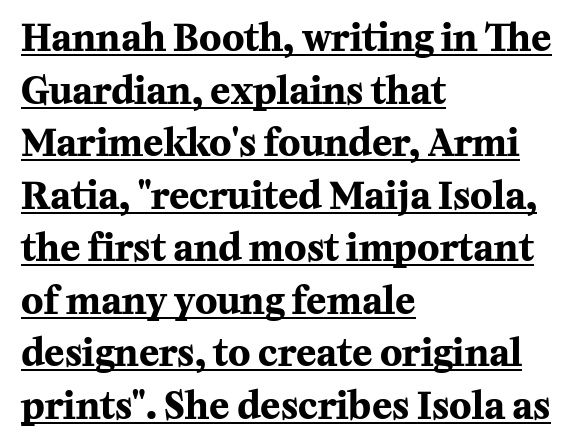
Q: Is the text bold? A: Yes.
Q: Is the text italic (slanted)? A: No, it is upright.
Q: Is the typeface a serif or a sans-serif typeface? A: Serif.
Q: Is the text underlined? A: Yes.
Q: How is the paragraph aligned? A: Left-aligned.
Q: Is the spacing between letters normal or unusually wide? A: Normal.
Q: Is the spacing between lines tight, normal or loose? A: Normal.
Q: Width (condensed, normal, or wide)? A: Normal.
Q: Stroke contrast? A: Medium.
Q: x-height? A: Medium.
Q: Monospaced? A: No.
